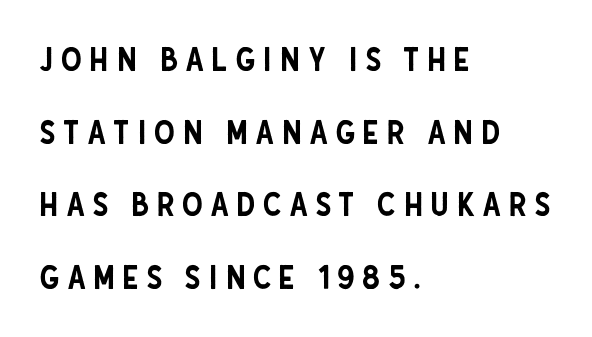
The image shows 33 px condensed sans-serif type, upright; set left-aligned, loose line spacing (2.2x), unusually wide letter spacing (+0.22 em), not underlined; low stroke contrast and a large x-height.
